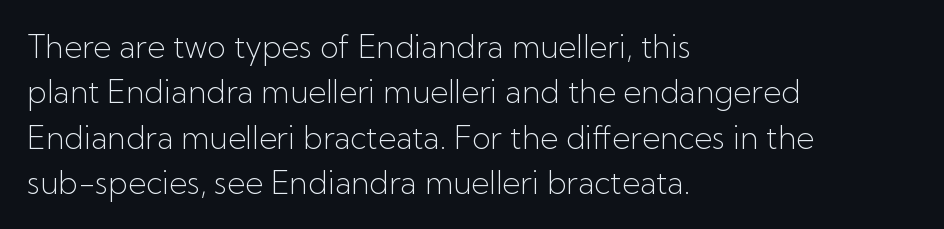
Vertical strokes here are truly vertical. Honestly, the row spacing looks completely unremarkable. What kind of face is this? One without serifs — a sans. The rendering uses natural spacing where letterforms have individual widths. A light-to-regular cut is what we see here.
